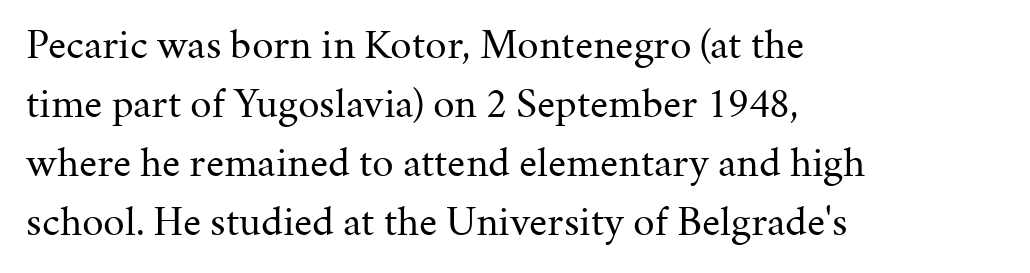
Q: Is the text bold? A: No.
Q: Is the text italic (slanted)? A: No, it is upright.
Q: Is the typeface a serif or a sans-serif typeface? A: Serif.
Q: Is the text underlined? A: No.
Q: How is the paragraph aligned? A: Left-aligned.
Q: Is the spacing between letters normal or unusually wide? A: Normal.
Q: Is the spacing between lines tight, normal or loose? A: Normal.
Q: Width (condensed, normal, or wide)? A: Normal.
Q: Stroke contrast? A: Medium.
Q: x-height? A: Medium.
Q: Monospaced? A: No.
